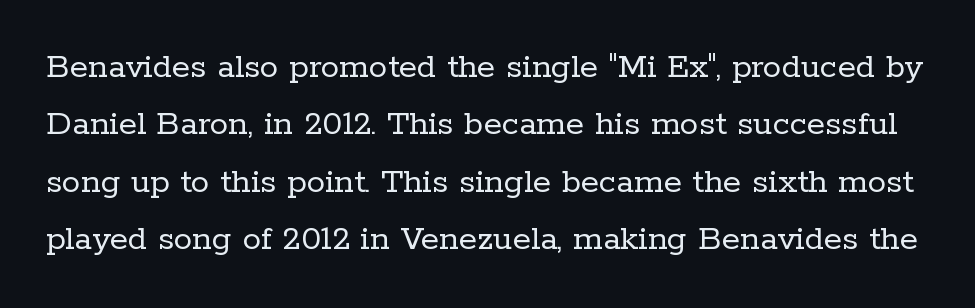
Q: Is the text bold? A: No.
Q: Is the text italic (slanted)? A: No, it is upright.
Q: Is the typeface a serif or a sans-serif typeface? A: Serif.
Q: Is the text underlined? A: No.
Q: Is the spacing between letters normal or unusually wide? A: Normal.
Q: Is the spacing between lines tight, normal or loose? A: Normal.
Q: Width (condensed, normal, or wide)? A: Normal.
Q: Stroke contrast? A: Low.
Q: x-height? A: Medium.
Q: Monospaced? A: No.
